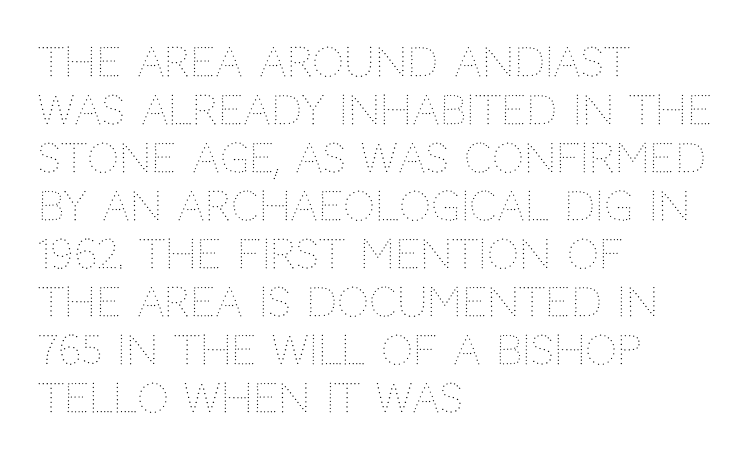
Q: Is the text bold? A: No.
Q: Is the text italic (slanted)? A: No, it is upright.
Q: Is the text underlined? A: No.
Q: How is the paragraph aligned? A: Left-aligned.
Q: Is the spacing between letters normal or unusually wide? A: Normal.
Q: Width (condensed, normal, or wide)? A: Normal.
Q: Stroke contrast? A: Medium.
Q: x-height? A: Large.
Q: Monospaced? A: No.
